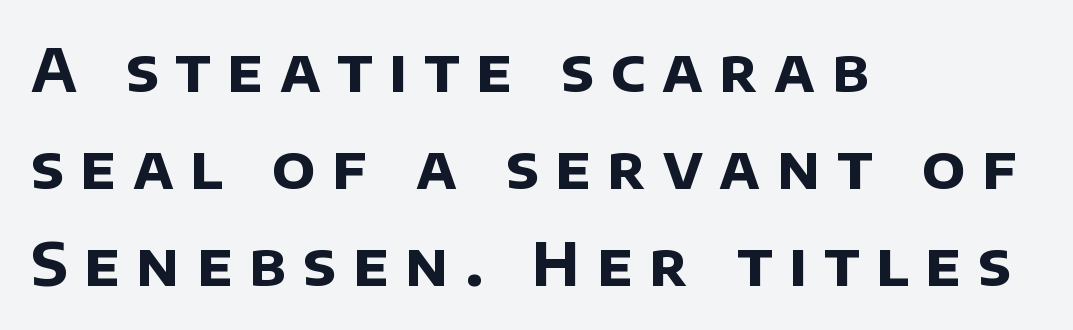
{"serif": "no", "bold": "yes", "weight": "bold", "width": "normal", "stroke_contrast": "low", "x_height": "large", "monospaced": "no", "underline": "no", "align": "left", "line_spacing": "normal", "line_spacing_ratio": 1.64, "letter_spacing": "wide", "letter_spacing_em": 0.28, "glyph_px": 59}
